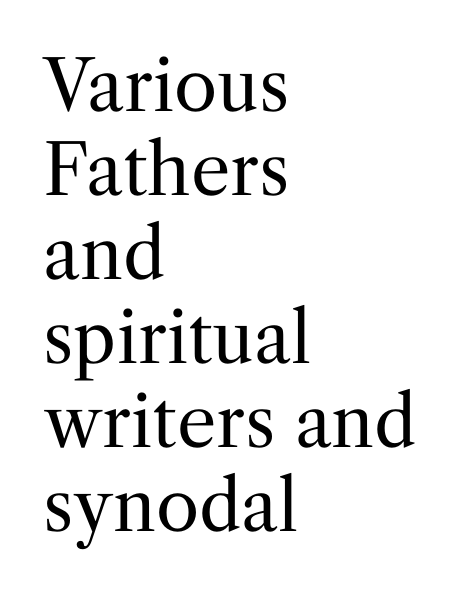
Q: Is the text bold? A: No.
Q: Is the text italic (slanted)? A: No, it is upright.
Q: Is the typeface a serif or a sans-serif typeface? A: Serif.
Q: Is the text underlined? A: No.
Q: How is the paragraph aligned? A: Left-aligned.
Q: Is the spacing between letters normal or unusually wide? A: Normal.
Q: Width (condensed, normal, or wide)? A: Normal.
Q: Stroke contrast? A: Medium.
Q: x-height? A: Medium.
Q: Monospaced? A: No.
